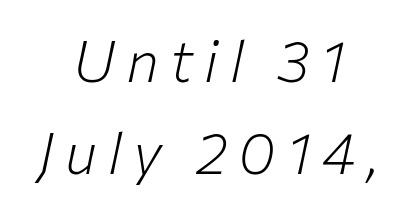
{"italic": "yes", "lean": "right", "slant_degrees": 12, "bold": "no", "weight": "light", "width": "normal", "stroke_contrast": "low", "x_height": "medium", "monospaced": "no", "underline": "no", "align": "center", "line_spacing": "normal", "line_spacing_ratio": 1.61, "letter_spacing": "wide", "letter_spacing_em": 0.2, "glyph_px": 57}
